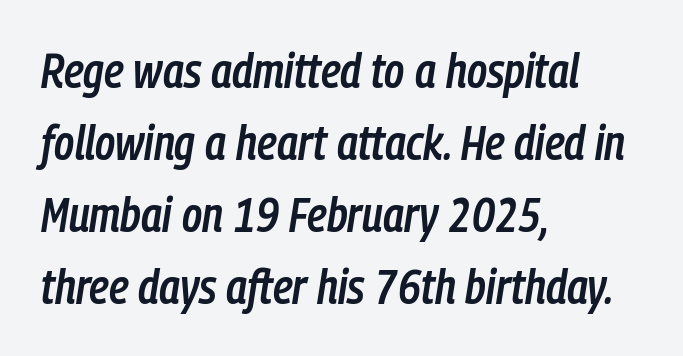
You could not count columns in this text — the font is proportionally spaced. Stroke thickness is moderately raised; the sample reads as semibold. Inter-character spacing is left at the font's built-in metrics. You can tell it's italic because the verticals aren't actually vertical. Which margin do the lines hug? The left one — the right edge is uneven. The strip under each line holds only bare page.
